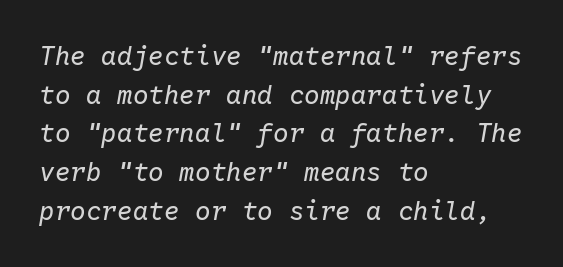
If you drew a line through each stem, it would be angled. How are the letters spaced? Ordinarily, with no added tracking. The rendering uses a moderate line-height, typical for paragraphs. The baseline area is clear. Is the stroke heavy? The answer is a plain regular-or-lighter. The setting favours the left margin, as ordinary paragraphs usually do.
